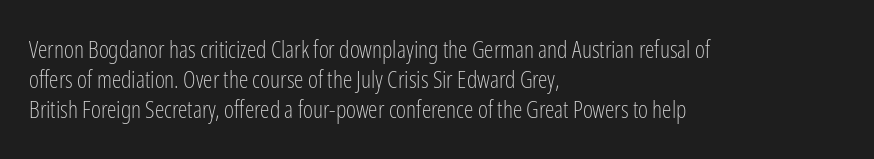
{"italic": "no", "bold": "no", "underline": "no", "align": "left", "line_spacing": "normal", "line_spacing_ratio": 1.25, "letter_spacing": "normal", "letter_spacing_em": 0.0, "glyph_px": 24}
